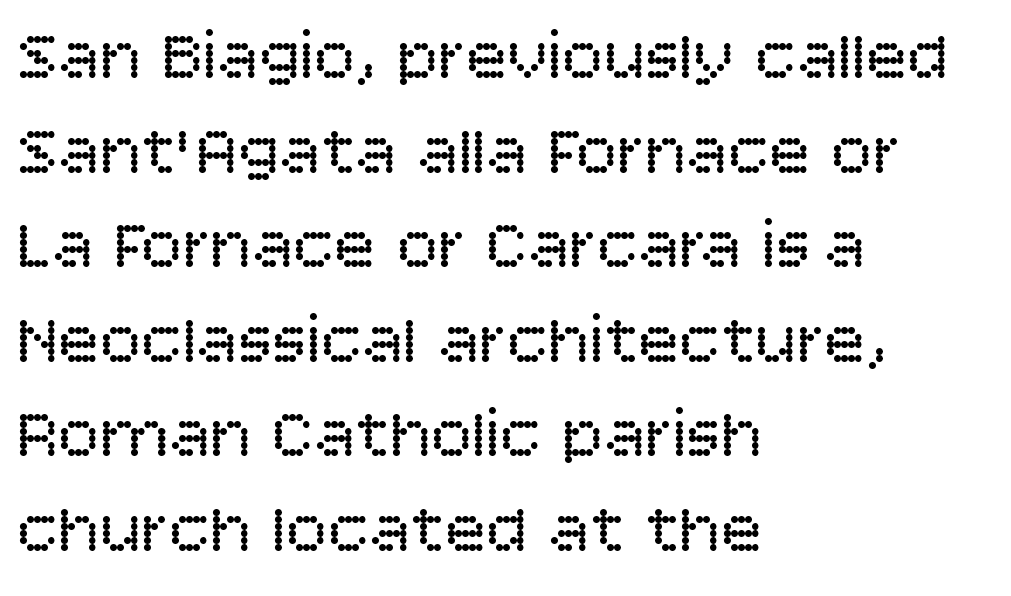
{"serif": "no", "italic": "no", "bold": "no", "weight": "regular", "width": "normal", "stroke_contrast": "low", "x_height": "large", "monospaced": "no", "underline": "no", "align": "left", "line_spacing": "normal", "line_spacing_ratio": 1.37, "letter_spacing": "normal", "letter_spacing_em": 0.0, "glyph_px": 69}
